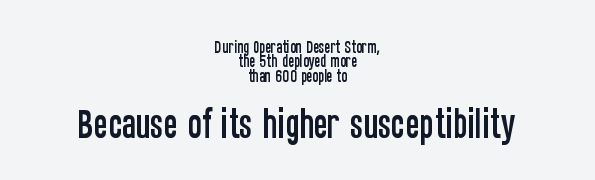
Q: Is the text italic (slanted)? A: No, it is upright.
Q: Is the typeface a serif or a sans-serif typeface? A: Sans-serif.
Q: Is the text underlined? A: No.
Q: How is the paragraph aligned? A: Centered.
Q: Is the spacing between letters normal or unusually wide? A: Normal.
Q: Is the spacing between lines tight, normal or loose? A: Tight.
Q: Which block of text is set in a larger size, the first (top) or the second (bottom)? A: The second (bottom) one.
Q: Width (condensed, normal, or wide)? A: Condensed.
Q: Stroke contrast? A: Low.
Q: x-height? A: Large.
Q: Monospaced? A: No.
